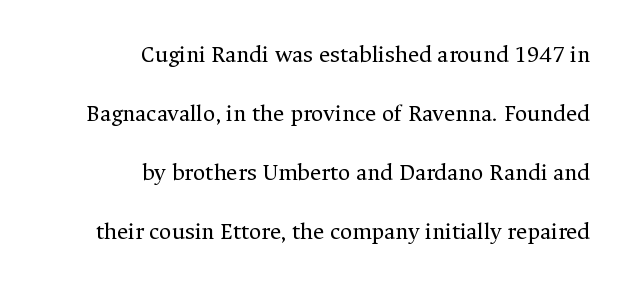
Q: Is the text bold? A: No.
Q: Is the text italic (slanted)? A: No, it is upright.
Q: Is the text underlined? A: No.
Q: How is the paragraph aligned? A: Right-aligned.
Q: Is the spacing between letters normal or unusually wide? A: Normal.
Q: Is the spacing between lines tight, normal or loose? A: Loose.
